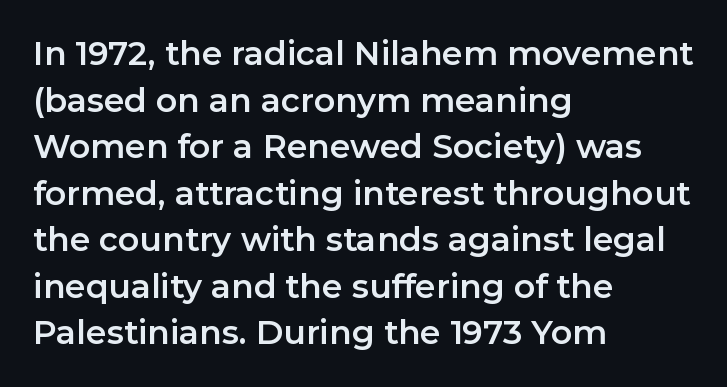
Q: Is the text italic (slanted)? A: No, it is upright.
Q: Is the typeface a serif or a sans-serif typeface? A: Sans-serif.
Q: Is the text underlined? A: No.
Q: How is the paragraph aligned? A: Left-aligned.
Q: Is the spacing between letters normal or unusually wide? A: Normal.
Q: Is the spacing between lines tight, normal or loose? A: Normal.
Q: Width (condensed, normal, or wide)? A: Normal.
Q: Stroke contrast? A: Low.
Q: x-height? A: Medium.
Q: Monospaced? A: No.
